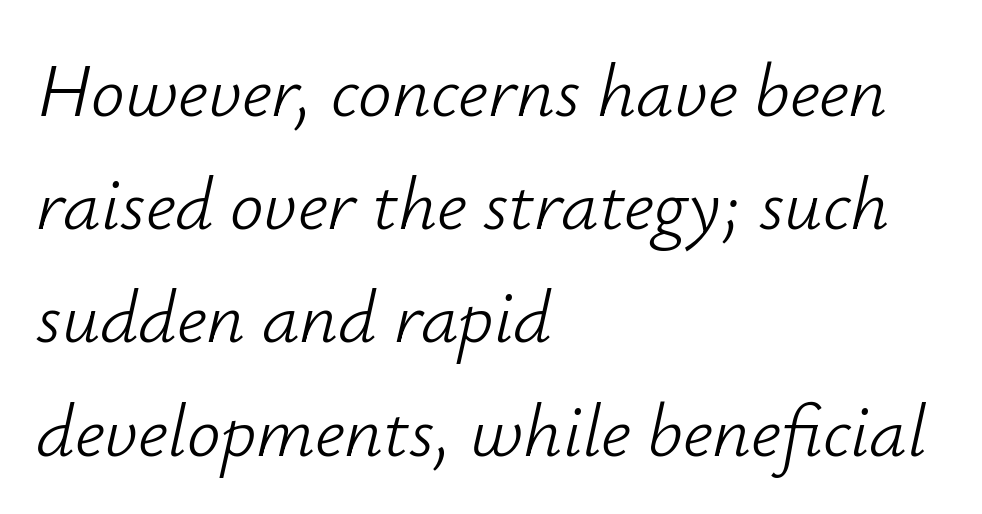
Q: Is the text bold? A: No.
Q: Is the text italic (slanted)? A: Yes, it leans right by about 12 degrees.
Q: Is the text underlined? A: No.
Q: How is the paragraph aligned? A: Left-aligned.
Q: Is the spacing between letters normal or unusually wide? A: Normal.
Q: Is the spacing between lines tight, normal or loose? A: Normal.
Q: Width (condensed, normal, or wide)? A: Normal.
Q: Stroke contrast? A: Low.
Q: x-height? A: Small.
Q: Monospaced? A: No.
